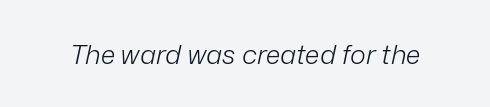
The image shows 27 px text type, italic (leaning right); set normal letter spacing, not underlined.
